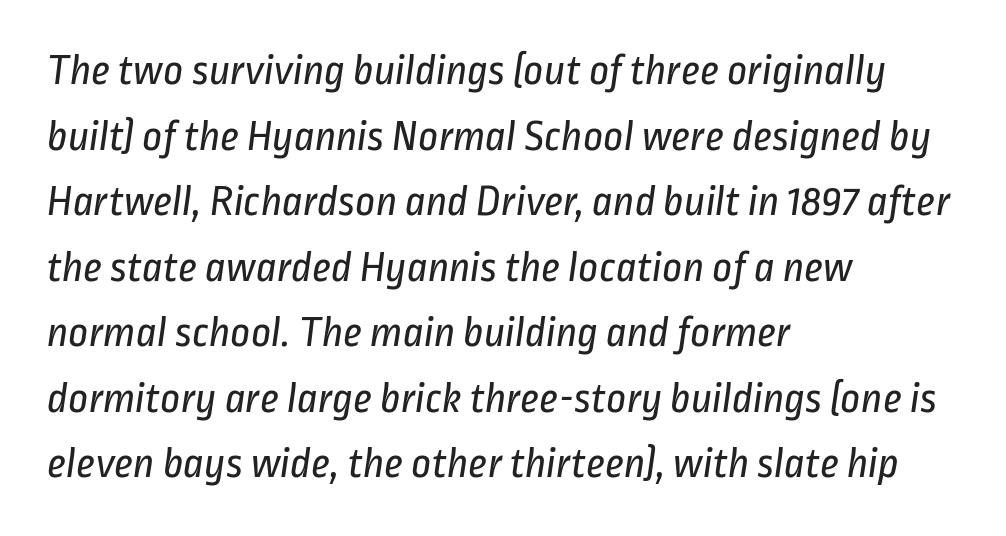
Q: Is the text bold? A: No.
Q: Is the typeface a serif or a sans-serif typeface? A: Sans-serif.
Q: Is the text underlined? A: No.
Q: How is the paragraph aligned? A: Left-aligned.
Q: Is the spacing between letters normal or unusually wide? A: Normal.
Q: Is the spacing between lines tight, normal or loose? A: Normal.
Q: Width (condensed, normal, or wide)? A: Condensed.
Q: Stroke contrast? A: Low.
Q: x-height? A: Medium.
Q: Monospaced? A: No.
